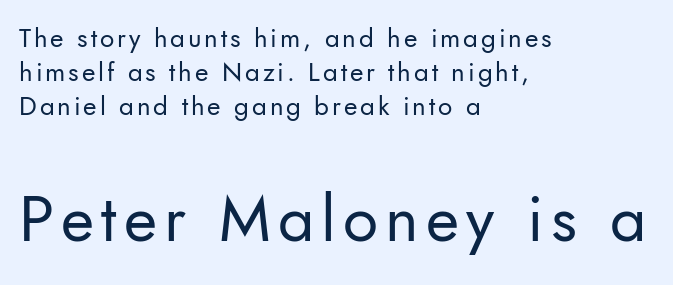
Q: Is the text bold? A: No.
Q: Is the text italic (slanted)? A: No, it is upright.
Q: Is the typeface a serif or a sans-serif typeface? A: Sans-serif.
Q: Is the text underlined? A: No.
Q: How is the paragraph aligned? A: Left-aligned.
Q: Is the spacing between lines tight, normal or loose? A: Normal.
Q: Which block of text is set in a larger size, the first (top) or the second (bottom)? A: The second (bottom) one.
Q: Width (condensed, normal, or wide)? A: Normal.
Q: Stroke contrast? A: Low.
Q: x-height? A: Small.
Q: Monospaced? A: No.
